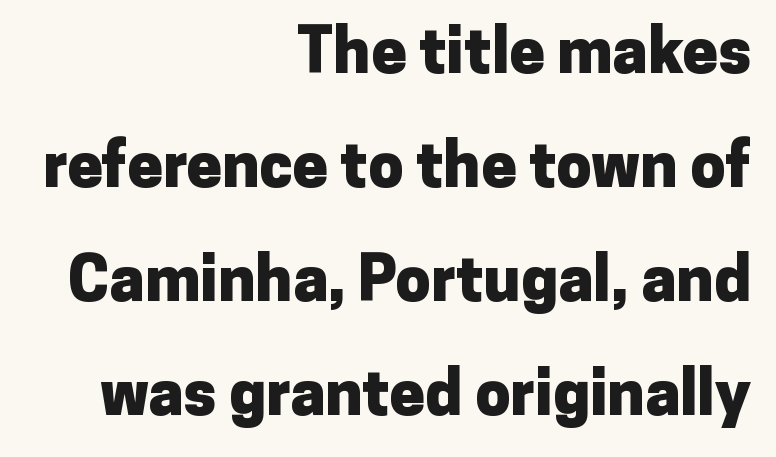
The image shows 63 px heavy sans-serif type, upright; set right-aligned, line spacing 1.81x, normal letter spacing, not underlined; low stroke contrast and a medium x-height.
